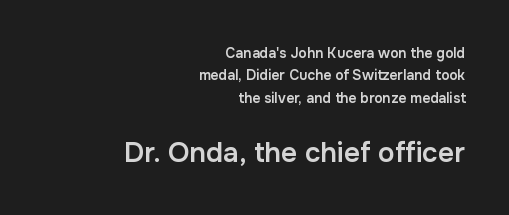
Q: Is the text bold? A: Semi-bold.
Q: Is the text italic (slanted)? A: No, it is upright.
Q: Is the typeface a serif or a sans-serif typeface? A: Sans-serif.
Q: Is the text underlined? A: No.
Q: How is the paragraph aligned? A: Right-aligned.
Q: Is the spacing between letters normal or unusually wide? A: Normal.
Q: Is the spacing between lines tight, normal or loose? A: Normal.
Q: Which block of text is set in a larger size, the first (top) or the second (bottom)? A: The second (bottom) one.
Q: Width (condensed, normal, or wide)? A: Normal.
Q: Stroke contrast? A: Low.
Q: x-height? A: Medium.
Q: Monospaced? A: No.
